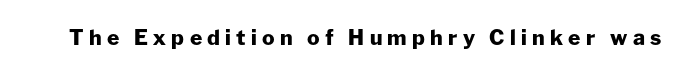
{"italic": "no", "bold": "yes", "underline": "no", "letter_spacing": "wide", "letter_spacing_em": 0.25, "glyph_px": 21}
